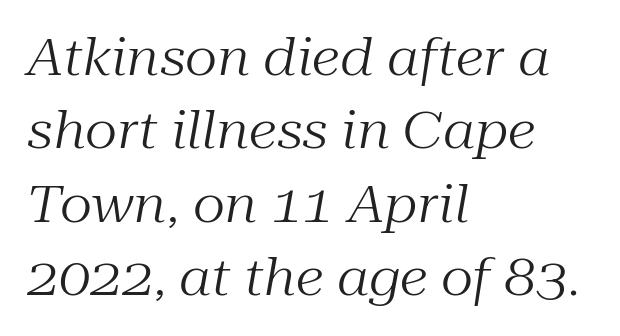
The font sits on the lighter half of the weight spectrum, regular included. The rag falls on the right side of this text block. The font's italic variant was chosen for this text. These lines are rendered in a variable-pitch font. The gaps between neighbouring characters are ordinary and unremarkable.
